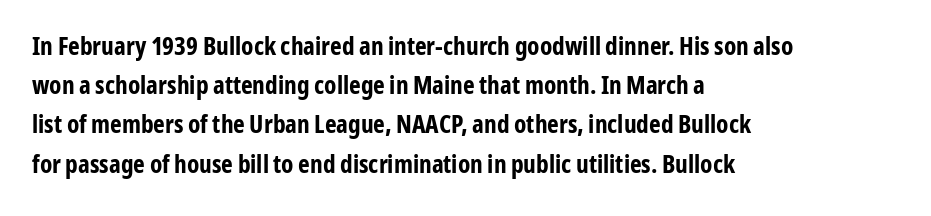
{"italic": "no", "bold": "yes", "underline": "no", "align": "left", "line_spacing": "normal", "line_spacing_ratio": 1.57, "letter_spacing": "normal", "letter_spacing_em": 0.0, "glyph_px": 25}
